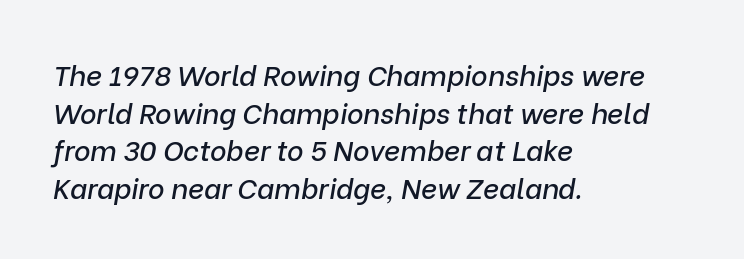
Q: Is the text italic (slanted)? A: Yes, it leans right by about 9 degrees.
Q: Is the text underlined? A: No.
Q: How is the paragraph aligned? A: Left-aligned.
Q: Is the spacing between letters normal or unusually wide? A: Normal.
Q: Is the spacing between lines tight, normal or loose? A: Normal.
Q: Width (condensed, normal, or wide)? A: Normal.
Q: Stroke contrast? A: Low.
Q: x-height? A: Medium.
Q: Monospaced? A: No.
